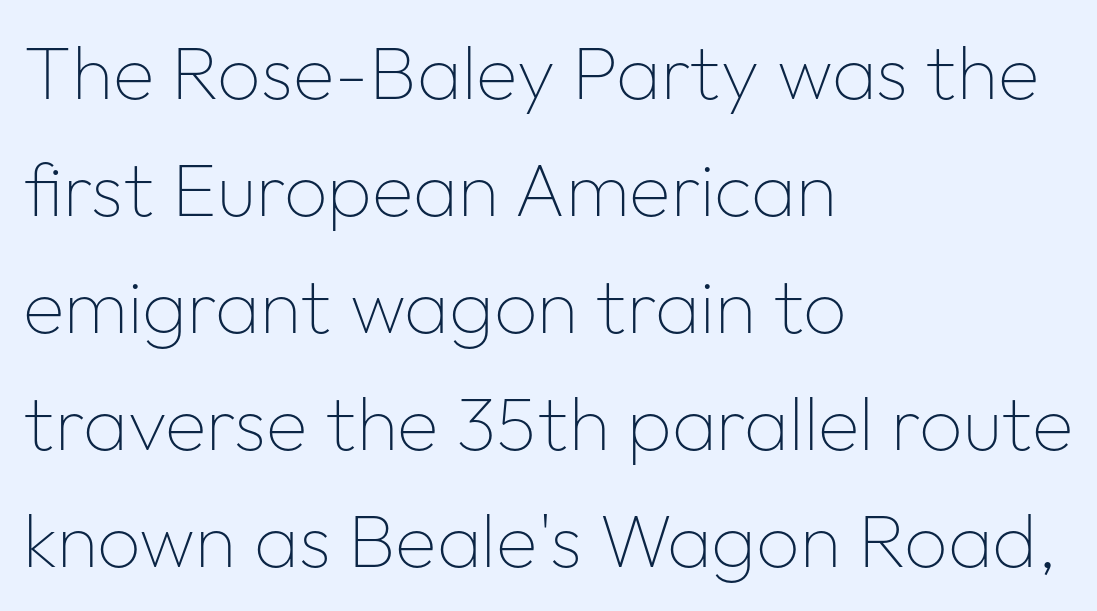
The image shows 76 px thin sans-serif type, upright; set left-aligned, normal line spacing (1.54x), normal letter spacing, not underlined; low stroke contrast and a medium x-height.
